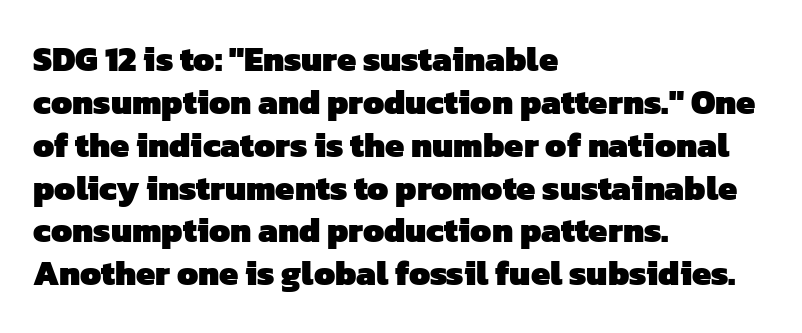
{"serif": "no", "bold": "yes", "weight": "heavy", "width": "normal", "stroke_contrast": "low", "x_height": "medium", "monospaced": "no", "underline": "no", "align": "left", "line_spacing": "normal", "line_spacing_ratio": 1.26, "letter_spacing": "normal", "letter_spacing_em": 0.0, "glyph_px": 34}
